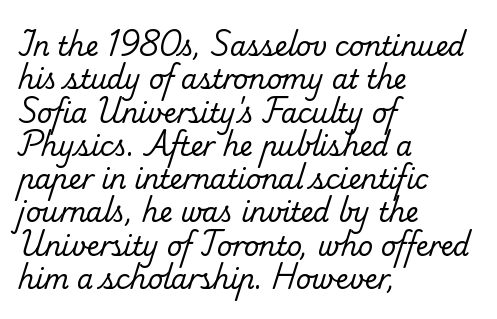
{"bold": "no", "underline": "no", "align": "left", "line_spacing": "normal", "line_spacing_ratio": 1.28, "letter_spacing": "normal", "letter_spacing_em": 0.0, "glyph_px": 26}
